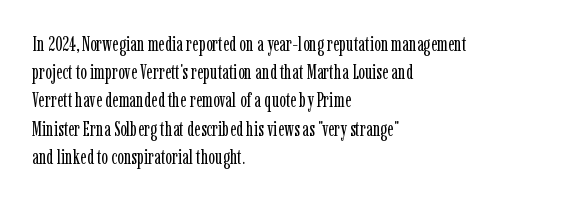
{"italic": "no", "bold": "no", "underline": "no", "align": "left", "line_spacing": "normal", "line_spacing_ratio": 1.41, "letter_spacing": "normal", "letter_spacing_em": 0.0, "glyph_px": 20}
